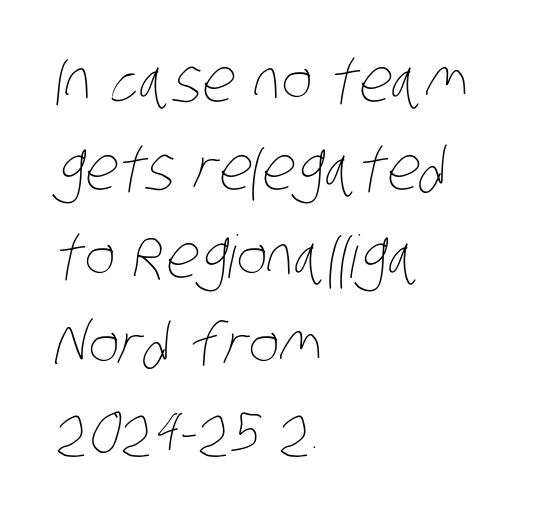
{"bold": "no", "weight": "thin", "width": "condensed", "stroke_contrast": "low", "x_height": "large", "monospaced": "no", "underline": "no", "align": "left", "line_spacing": "normal", "line_spacing_ratio": 1.49, "letter_spacing": "normal", "letter_spacing_em": 0.0, "glyph_px": 59}
